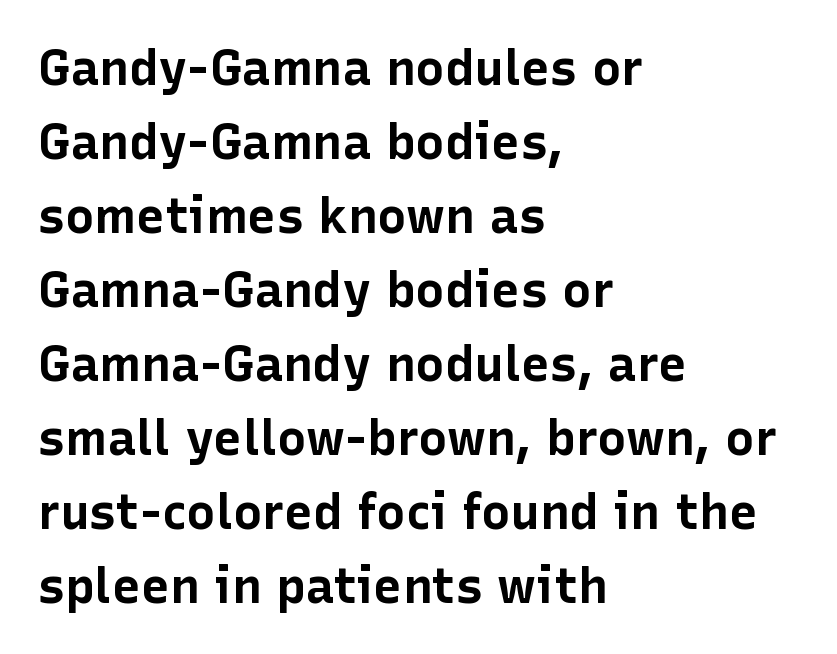
The image shows 49 px bold sans-serif type, upright; set left-aligned, normal line spacing (1.51x), normal letter spacing, not underlined; low stroke contrast and a medium x-height.
